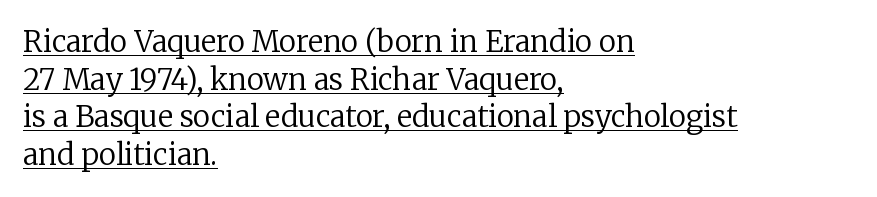
{"serif": "yes", "italic": "no", "bold": "no", "weight": "regular", "width": "normal", "stroke_contrast": "low", "x_height": "medium", "monospaced": "no", "underline": "yes", "align": "left", "line_spacing": "normal", "line_spacing_ratio": 1.3, "letter_spacing": "normal", "letter_spacing_em": 0.0, "glyph_px": 29}
